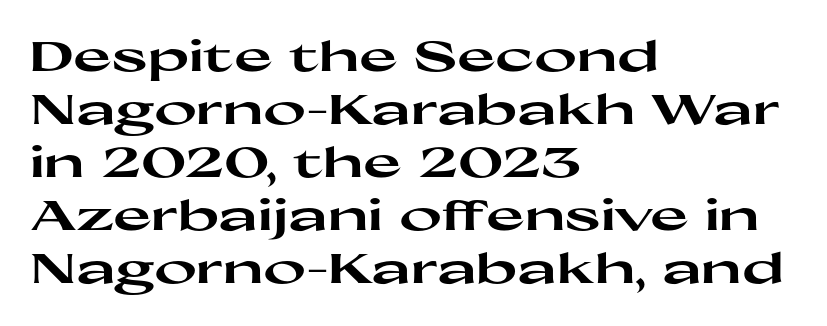
Rule under the text: the space is simply empty. Tracking here is standard; glyphs follow each other at the usual distance. The sample has been set heavy, in full bold. Summary of vertical rhythm: regular, with standard interline spacing. Check where the strokes stop: nothing finishes them off — pure sans.
